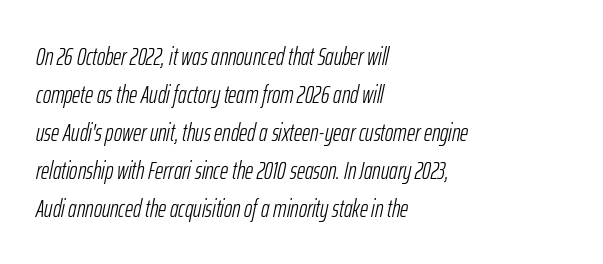
The vertical gap from one line to the next is medium. You could call the tracking neutral — neither tight nor loose. Bare-footed words on every line. Horizontal alignment here is leftward, the default for most running prose. Stems here are at most as thick as an everyday book face. Notice how the stems are inclined rather than vertical — that's the hallmark of italics.
